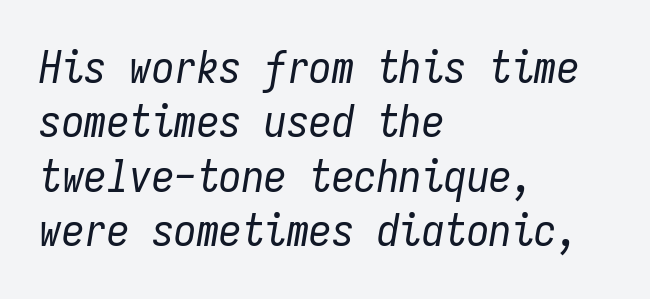
{"italic": "yes", "lean": "right", "slant_degrees": 9, "bold": "no", "weight": "regular", "width": "condensed", "stroke_contrast": "low", "x_height": "medium", "monospaced": "yes", "underline": "no", "align": "left", "line_spacing_ratio": 1.21, "letter_spacing": "normal", "letter_spacing_em": 0.0, "glyph_px": 45}
